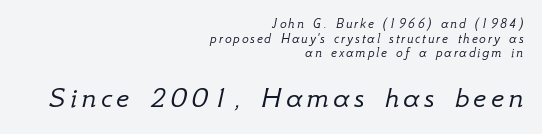
The face used here appears at its bigger size in the lower chunk. Beneath every word, the page is bare. Looks like regular typesetting: each glyph gets only the width it needs. There's an unmistakable incline to the writing here. Is there much room between lines? No — they nearly touch.
